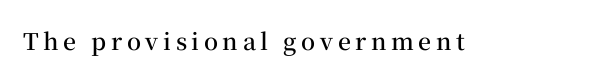
The image shows 23 px text type, upright; set unusually wide letter spacing (+0.2 em), not underlined.
